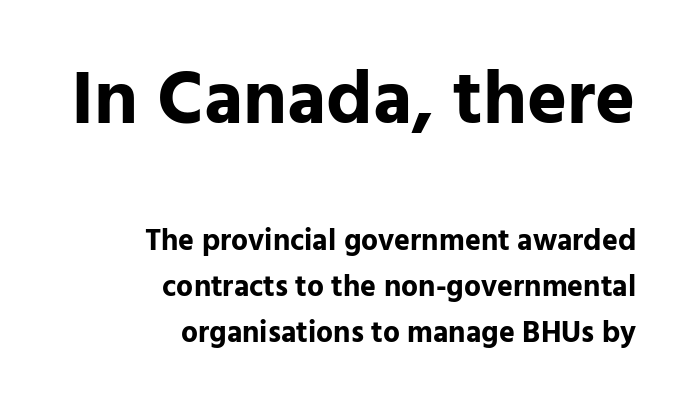
A typesetter would call this leading conventional body-copy spacing. Weight: bold. Posture: straight, roman, zero tilt. Characters follow at the spacing the type designer built in. Look at the glyph heights: the upper group is clearly the bigger setting.
